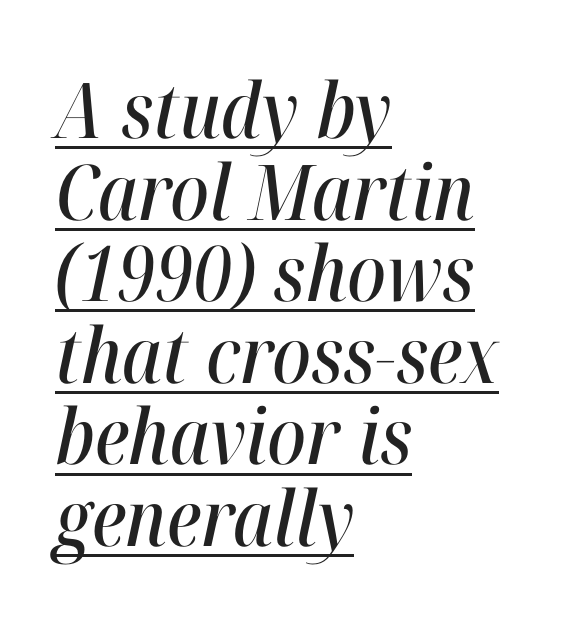
{"italic": "yes", "lean": "right", "slant_degrees": 12, "width": "condensed", "stroke_contrast": "high", "x_height": "medium", "monospaced": "no", "underline": "yes", "align": "left", "line_spacing": "tight", "line_spacing_ratio": 1.06, "letter_spacing": "normal", "letter_spacing_em": 0.0, "glyph_px": 77}
